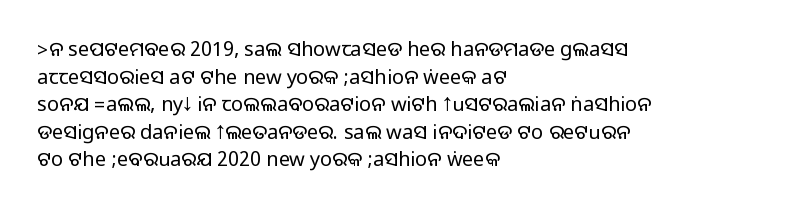
{"italic": "no", "underline": "no", "align": "left", "line_spacing": "normal", "line_spacing_ratio": 1.38, "letter_spacing": "normal", "letter_spacing_em": 0.0, "glyph_px": 20}
